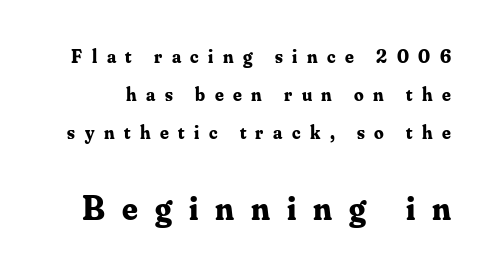
The image shows 34 px bold serif type, upright; set loose line spacing (2.01x), unusually wide letter spacing (+0.5 em), not underlined; the second (bottom) block is 1.79x larger; medium stroke contrast and a small x-height.
